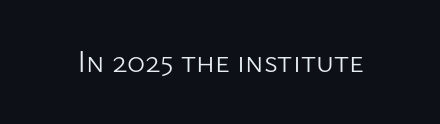
The image shows 31 px light sans-serif type, upright; set normal letter spacing, not underlined; low stroke contrast and a medium x-height.
